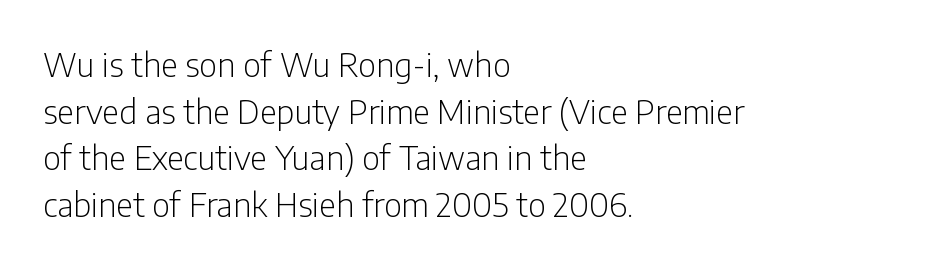
Regular leading. The characters are drawn with everyday or finer stroke widths. Posture: vertical. Unlike a traditional serif, this face leaves its strokes unadorned. Varying glyph widths throughout — classic text-font behaviour.
